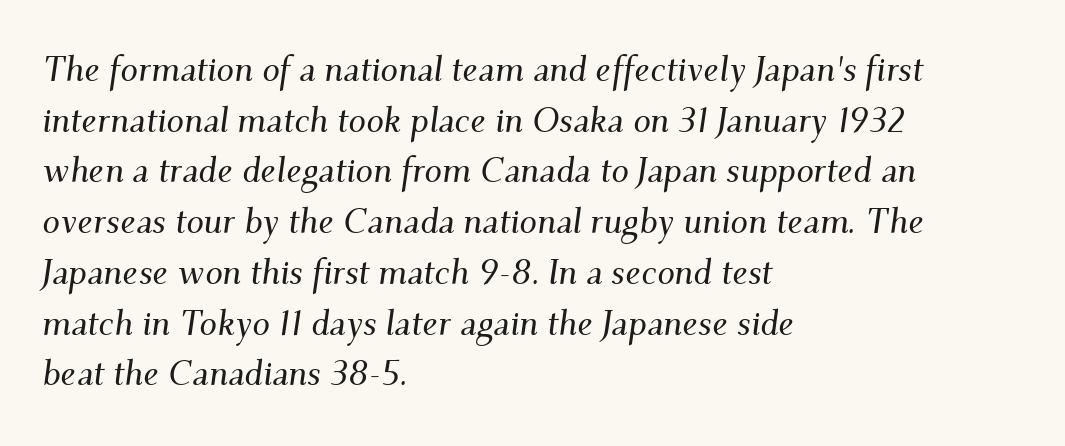
The image shows 35 px serif type, italic (leaning right); set left-aligned, normal line spacing (1.45x), normal letter spacing, not underlined; medium stroke contrast and a small x-height.
